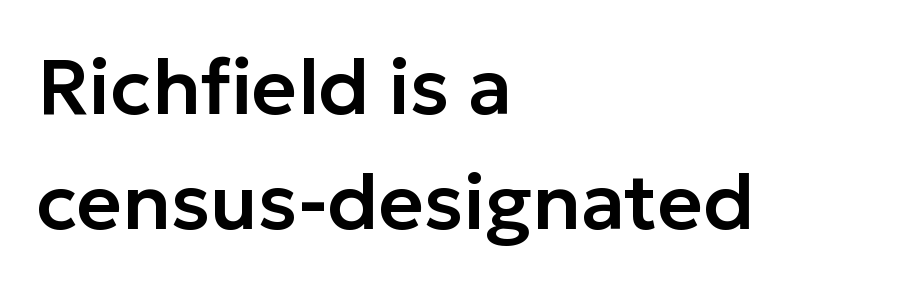
Q: Is the text italic (slanted)? A: No, it is upright.
Q: Is the typeface a serif or a sans-serif typeface? A: Sans-serif.
Q: Is the text underlined? A: No.
Q: How is the paragraph aligned? A: Left-aligned.
Q: Is the spacing between letters normal or unusually wide? A: Normal.
Q: Is the spacing between lines tight, normal or loose? A: Normal.
Q: Width (condensed, normal, or wide)? A: Normal.
Q: Stroke contrast? A: Low.
Q: x-height? A: Medium.
Q: Monospaced? A: No.
